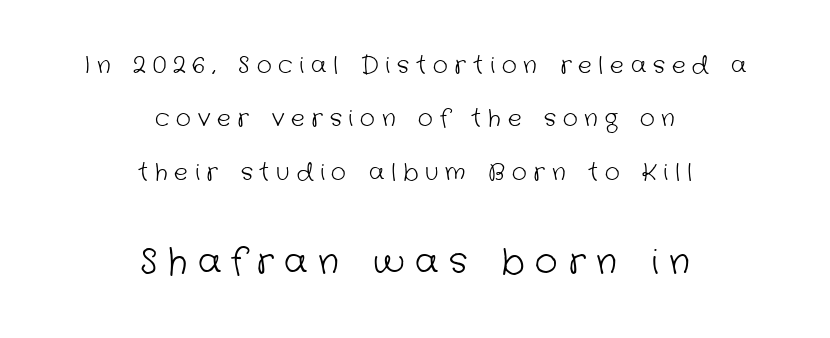
{"serif": "no", "bold": "no", "weight": "light", "width": "normal", "stroke_contrast": "low", "x_height": "medium", "monospaced": "no", "underline": "no", "align": "center", "line_spacing": "loose", "line_spacing_ratio": 2.32, "letter_spacing": "wide", "letter_spacing_em": 0.3, "larger_block": "second", "size_ratio": 1.52, "glyph_px": 35}
